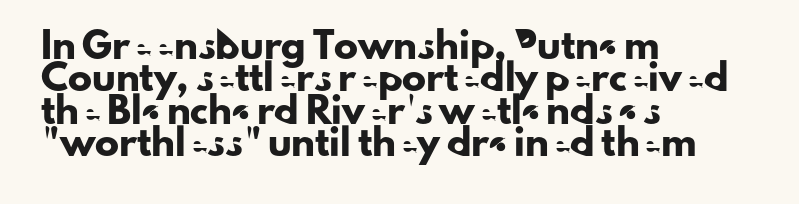
The image shows 24 px text type, upright; set left-aligned, normal line spacing (1.35x), normal letter spacing, not underlined.
